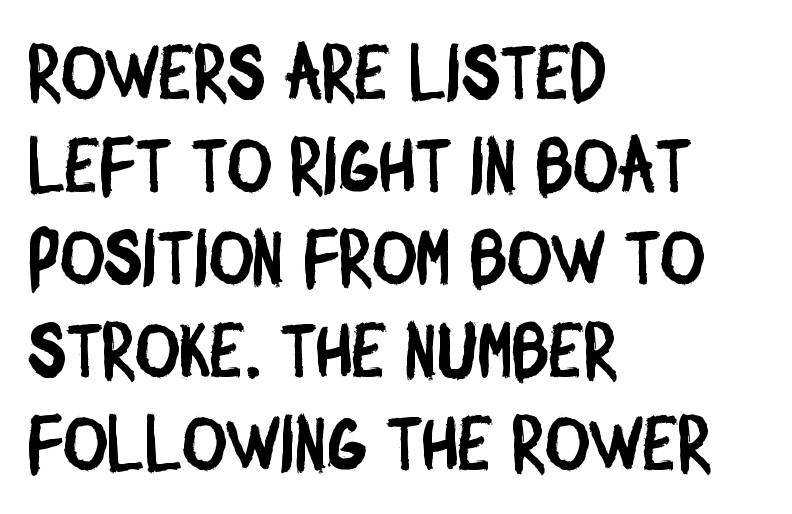
Q: Is the typeface a serif or a sans-serif typeface? A: Sans-serif.
Q: Is the text underlined? A: No.
Q: How is the paragraph aligned? A: Left-aligned.
Q: Is the spacing between letters normal or unusually wide? A: Normal.
Q: Width (condensed, normal, or wide)? A: Condensed.
Q: Stroke contrast? A: Low.
Q: x-height? A: Large.
Q: Monospaced? A: No.
